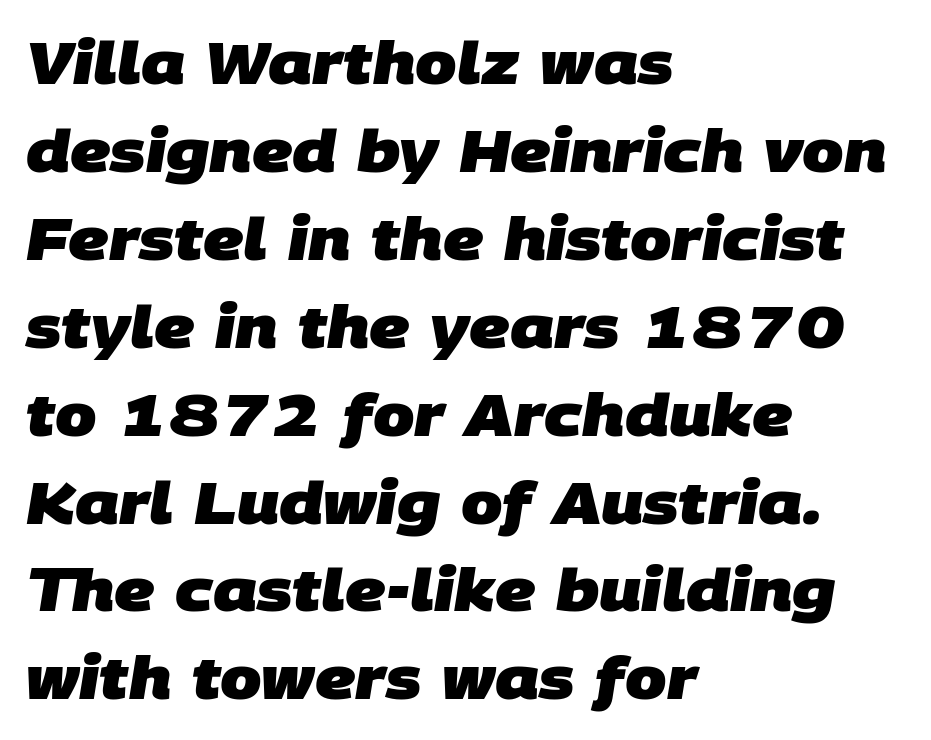
Q: Is the text bold? A: Yes.
Q: Is the typeface a serif or a sans-serif typeface? A: Sans-serif.
Q: Is the text underlined? A: No.
Q: How is the paragraph aligned? A: Left-aligned.
Q: Is the spacing between letters normal or unusually wide? A: Normal.
Q: Is the spacing between lines tight, normal or loose? A: Normal.
Q: Width (condensed, normal, or wide)? A: Normal.
Q: Stroke contrast? A: Low.
Q: x-height? A: Large.
Q: Monospaced? A: No.
